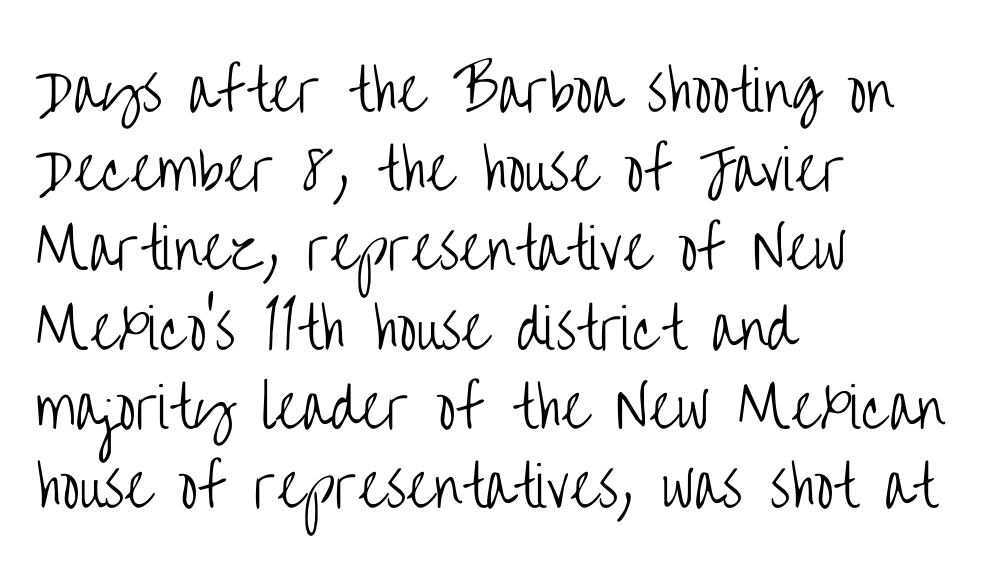
{"serif": "no", "italic": "no", "bold": "no", "weight": "light", "width": "condensed", "stroke_contrast": "low", "x_height": "large", "monospaced": "no", "underline": "no", "align": "left", "line_spacing": "normal", "line_spacing_ratio": 1.44, "letter_spacing": "normal", "letter_spacing_em": 0.0, "glyph_px": 55}
